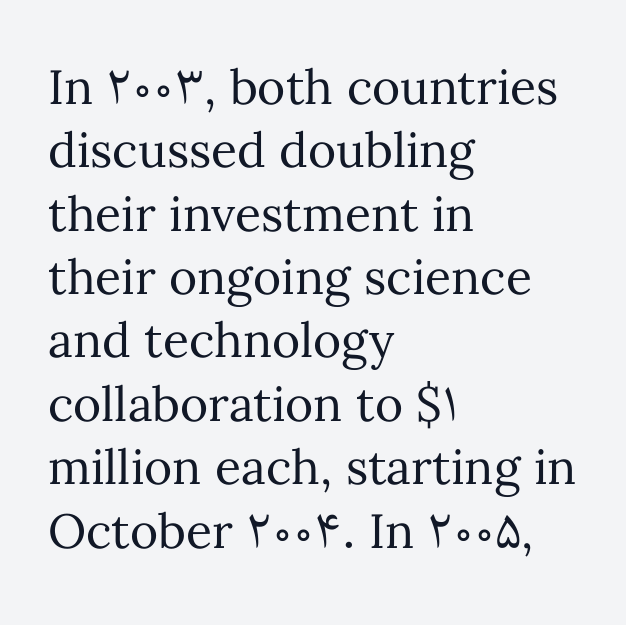
The image shows 48 px regular-weight type, upright; set left-aligned, normal line spacing (1.32x), normal letter spacing, not underlined; medium stroke contrast and a medium x-height.
